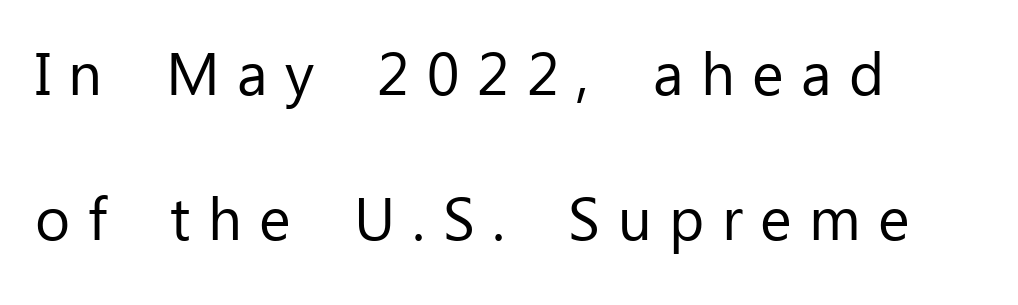
{"serif": "no", "italic": "no", "bold": "no", "weight": "regular", "width": "normal", "stroke_contrast": "low", "x_height": "medium", "monospaced": "no", "underline": "no", "align": "left", "line_spacing": "loose", "line_spacing_ratio": 2.41, "letter_spacing": "wide", "letter_spacing_em": 0.29, "glyph_px": 60}
